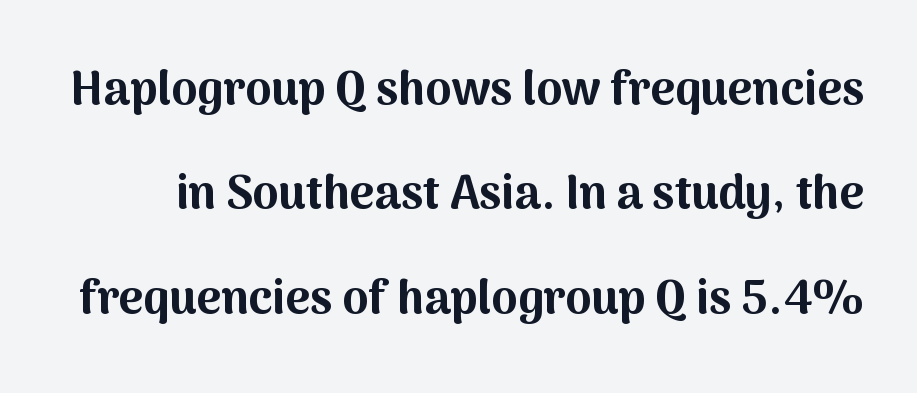
{"serif": "no", "italic": "no", "bold": "yes", "weight": "bold", "width": "normal", "stroke_contrast": "medium", "x_height": "medium", "monospaced": "no", "underline": "no", "line_spacing": "loose", "line_spacing_ratio": 2.22, "letter_spacing": "normal", "letter_spacing_em": 0.0, "glyph_px": 47}
